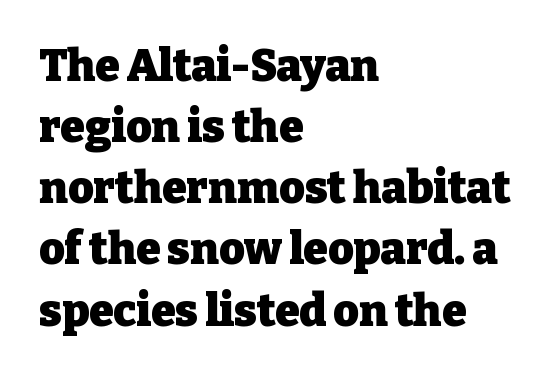
The image shows 44 px heavy serif type, upright; set left-aligned, normal line spacing (1.39x), normal letter spacing, not underlined; low stroke contrast and a medium x-height.
